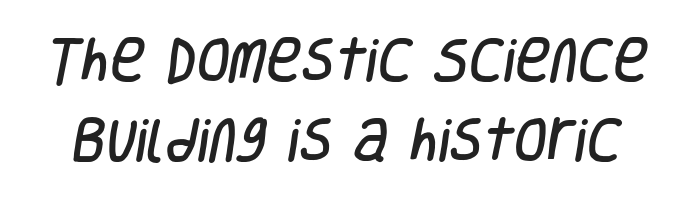
The typeface chosen for these lines omits serifs. Compared with typical body copy, the letter spacing here is the same. Summary of vertical rhythm: regular, with standard interline spacing. Words float on clear page, feet unadorned. This sample has the flowing, uneven cadence of proportional lettering.
